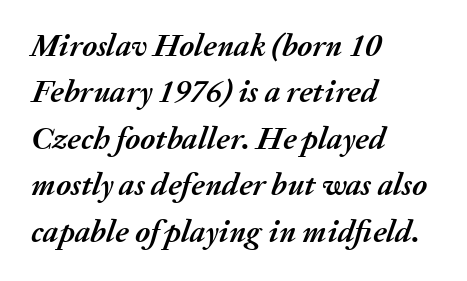
The image shows 32 px semibold type, italic (leaning right); set left-aligned, normal line spacing (1.45x), normal letter spacing, not underlined; medium stroke contrast and a medium x-height.
